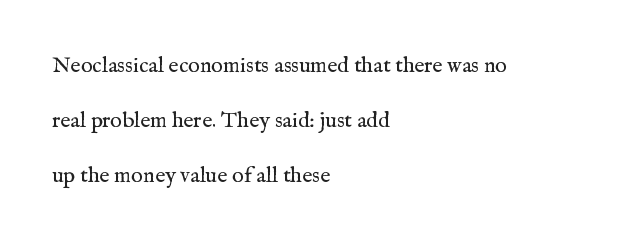
{"italic": "no", "bold": "no", "underline": "no", "align": "left", "line_spacing": "loose", "line_spacing_ratio": 2.49, "letter_spacing": "normal", "letter_spacing_em": 0.0, "glyph_px": 22}
